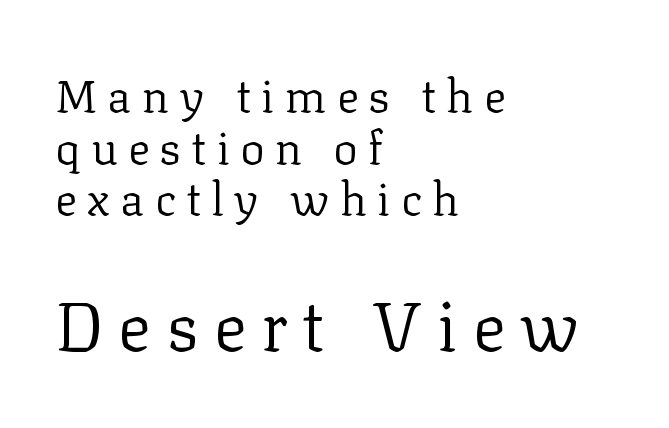
Q: Is the text bold? A: No.
Q: Is the text italic (slanted)? A: No, it is upright.
Q: Is the typeface a serif or a sans-serif typeface? A: Serif.
Q: Is the text underlined? A: No.
Q: How is the paragraph aligned? A: Left-aligned.
Q: Is the spacing between letters normal or unusually wide? A: Unusually wide.
Q: Is the spacing between lines tight, normal or loose? A: Tight.
Q: Which block of text is set in a larger size, the first (top) or the second (bottom)? A: The second (bottom) one.
Q: Width (condensed, normal, or wide)? A: Normal.
Q: Stroke contrast? A: Low.
Q: x-height? A: Medium.
Q: Monospaced? A: No.
